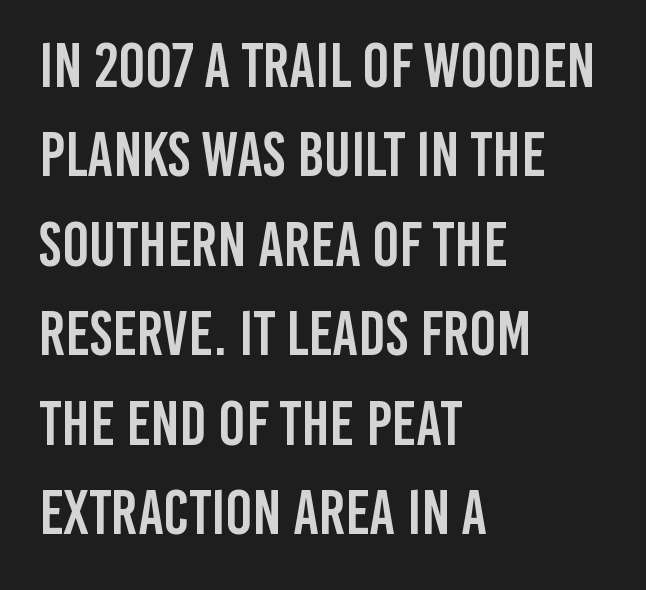
The image shows 63 px condensed sans-serif type, upright; set left-aligned, normal line spacing (1.42x), normal letter spacing, not underlined; low stroke contrast and a large x-height.
